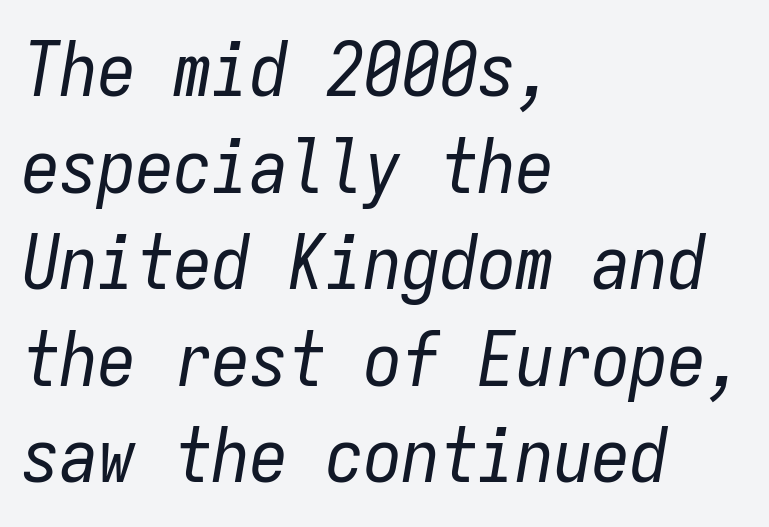
{"italic": "yes", "lean": "right", "slant_degrees": 9, "bold": "no", "weight": "regular", "width": "condensed", "stroke_contrast": "low", "x_height": "medium", "monospaced": "yes", "underline": "no", "align": "left", "line_spacing": "normal", "line_spacing_ratio": 1.27, "letter_spacing": "normal", "letter_spacing_em": 0.0, "glyph_px": 76}
